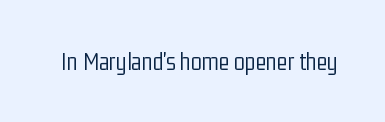
The image shows 25 px text type, upright; set normal letter spacing, not underlined.
